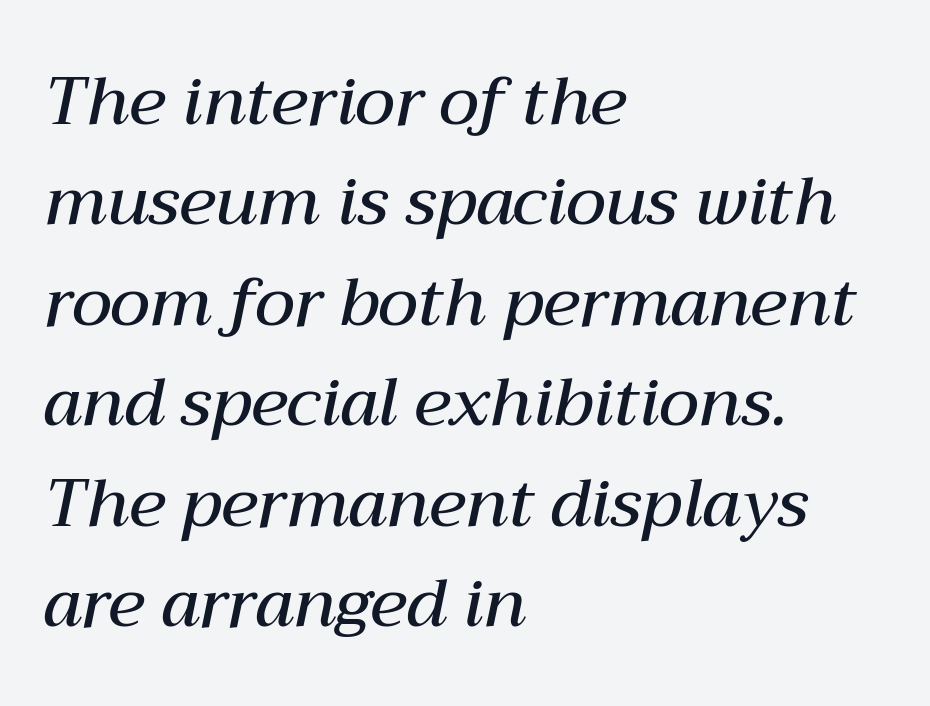
The image shows 67 px semibold type, italic (leaning right); set left-aligned, normal line spacing (1.5x), normal letter spacing, not underlined; medium stroke contrast and a medium x-height.
